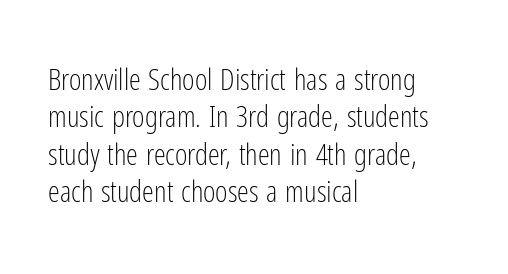
Serif or sans? Sans — the stroke terminals are bare. The type is set solid horizontally, with unmodified tracking. A typesetter would mark this as roman, not italic. Proportional: the letters do not fall into vertical columns.
